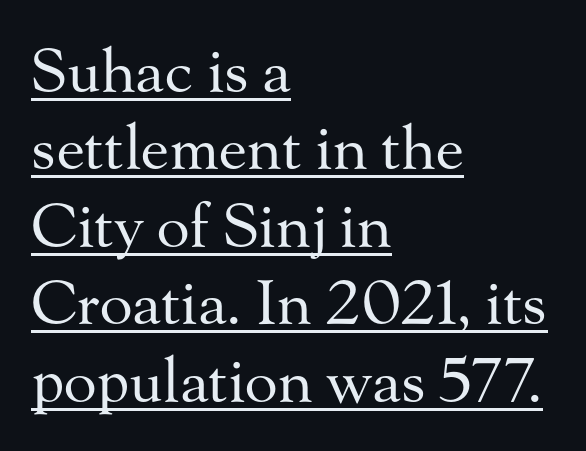
The image shows 61 px regular-weight serif type, upright; set left-aligned, normal line spacing (1.27x), normal letter spacing, underlined; medium stroke contrast and a small x-height.
